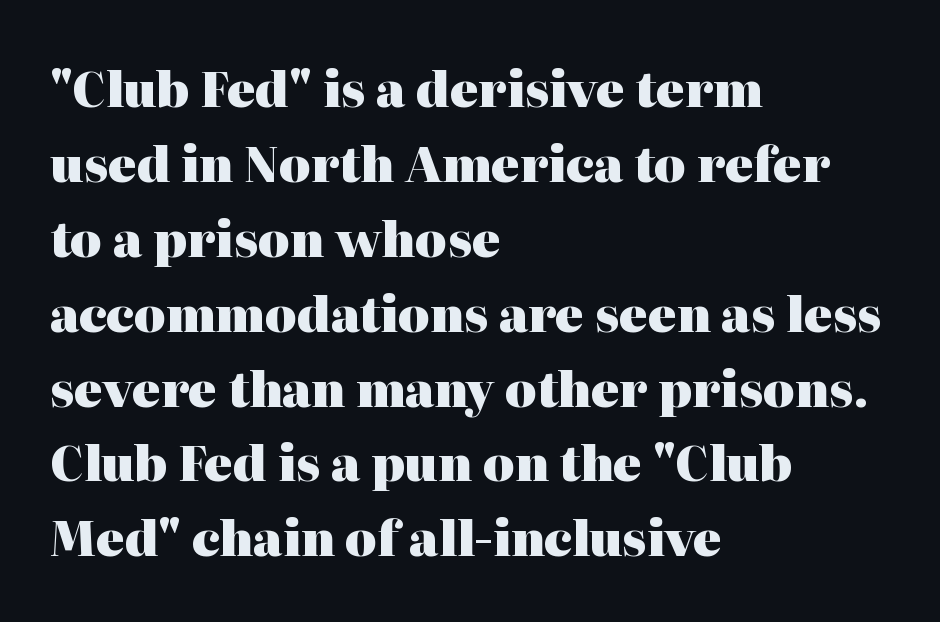
The image shows 48 px heavy serif type, upright; set left-aligned, normal line spacing (1.56x), normal letter spacing, not underlined; high stroke contrast and a medium x-height.
